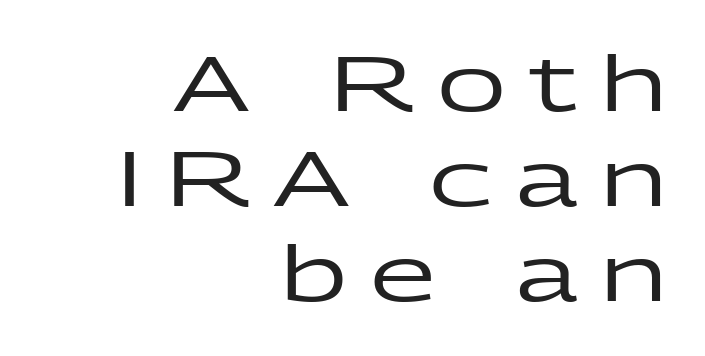
The image shows 76 px wide sans-serif type, upright; set right-aligned, normal line spacing (1.25x), unusually wide letter spacing (+0.3 em), not underlined; low stroke contrast and a medium x-height.
